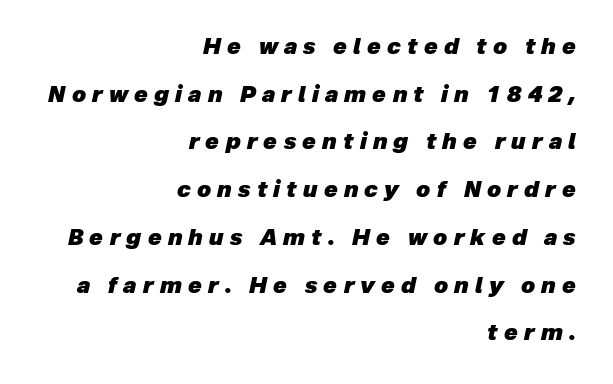
Q: Is the text bold? A: Yes.
Q: Is the text italic (slanted)? A: Yes, it leans right by about 12 degrees.
Q: Is the text underlined? A: No.
Q: How is the paragraph aligned? A: Right-aligned.
Q: Is the spacing between letters normal or unusually wide? A: Unusually wide.
Q: Is the spacing between lines tight, normal or loose? A: Loose.
